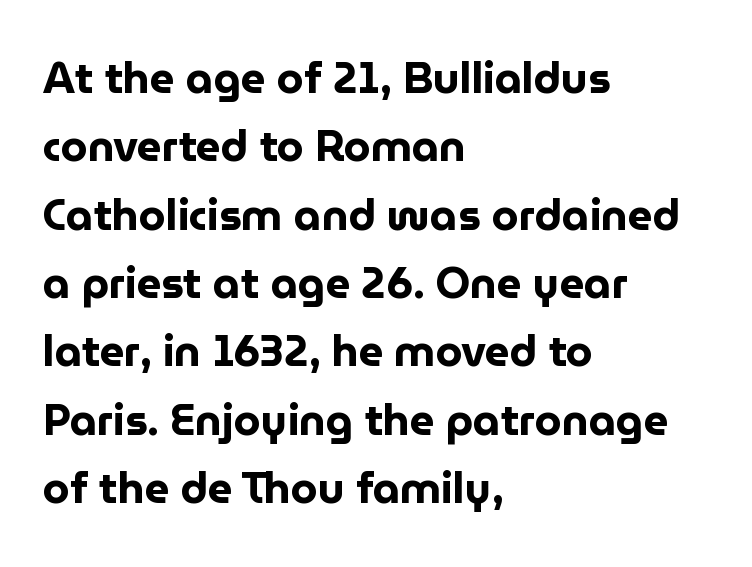
{"serif": "no", "italic": "no", "bold": "yes", "weight": "bold", "width": "normal", "stroke_contrast": "low", "x_height": "medium", "monospaced": "no", "underline": "no", "align": "left", "line_spacing": "normal", "line_spacing_ratio": 1.59, "letter_spacing": "normal", "letter_spacing_em": 0.0, "glyph_px": 43}
